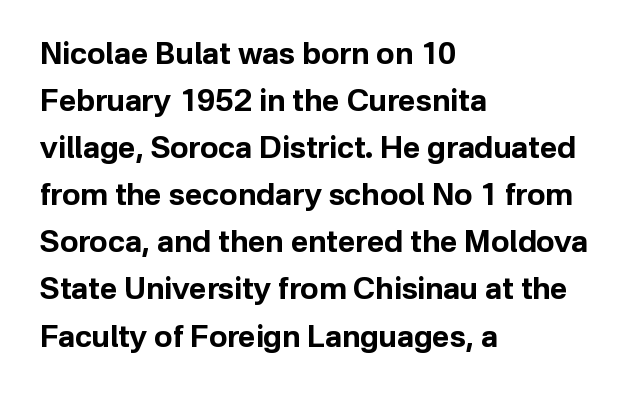
The letters stand upright; this is a roman face. Layout note: lines flush left. The face used here is rendered with its standard letterfit. Decoration check: the copy has no underline. Varying glyph widths throughout — classic text-font behaviour. Strong, thick strokes mark this as bold type.
